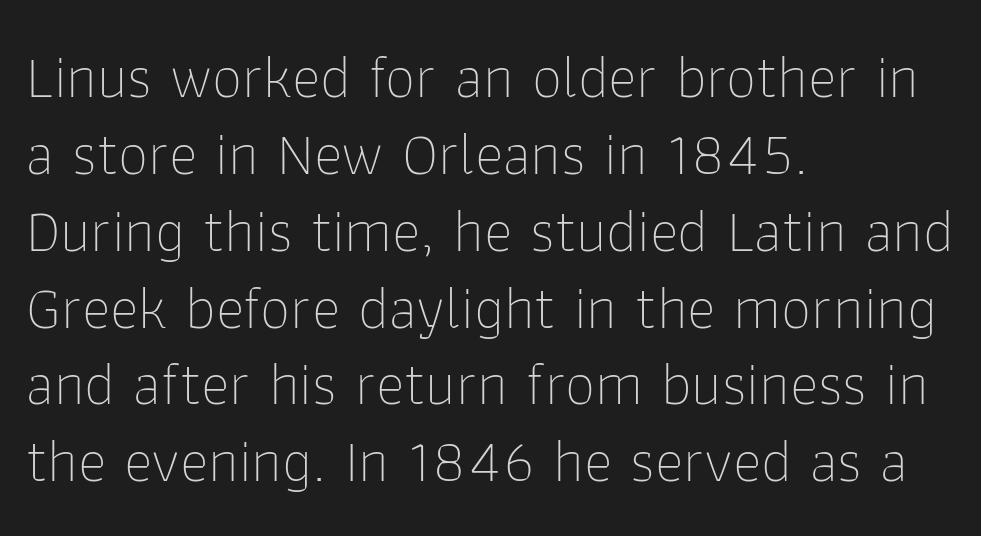
The image shows 61 px thin sans-serif type, upright; set left-aligned, normal line spacing (1.26x), normal letter spacing, not underlined; low stroke contrast and a medium x-height.
